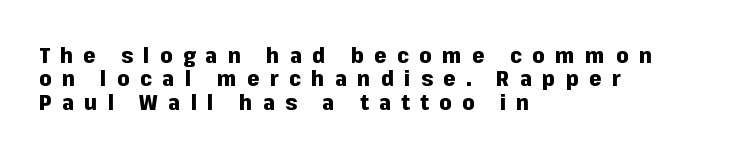
The image shows 22 px bold type, upright; set left-aligned, tight line spacing (1.06x), unusually wide letter spacing (+0.47 em), not underlined.
